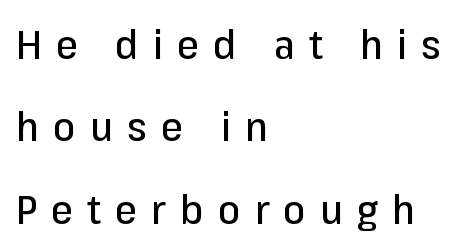
The passage shown stacks its lines with a broad gap. The face used here is proportionally spaced, like ordinary book or web type. Spacing between characters has been opened up far beyond the box default. Caption: multi-line text, flush left, ragged right. You can tell from the bare stems that sans-serif type was used.
